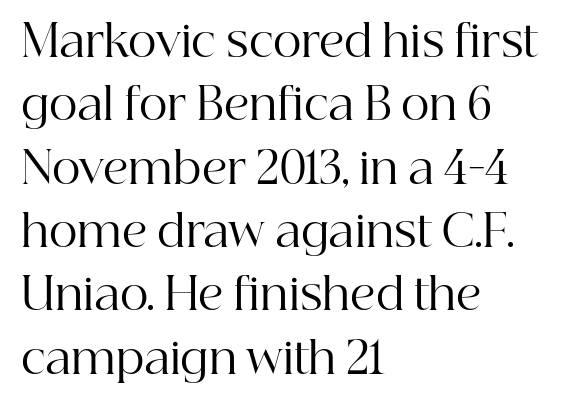
The image shows 44 px regular-weight serif type, upright; set left-aligned, normal line spacing (1.44x), normal letter spacing, not underlined; high stroke contrast and a medium x-height.
